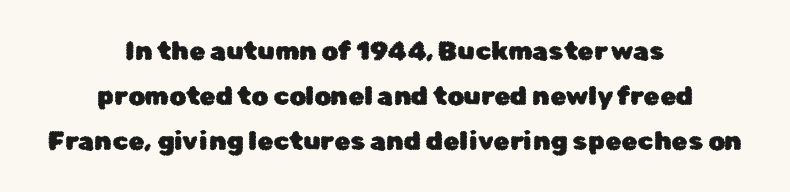
Q: Is the text italic (slanted)? A: No, it is upright.
Q: Is the text underlined? A: No.
Q: How is the paragraph aligned? A: Centered.
Q: Is the spacing between letters normal or unusually wide? A: Normal.
